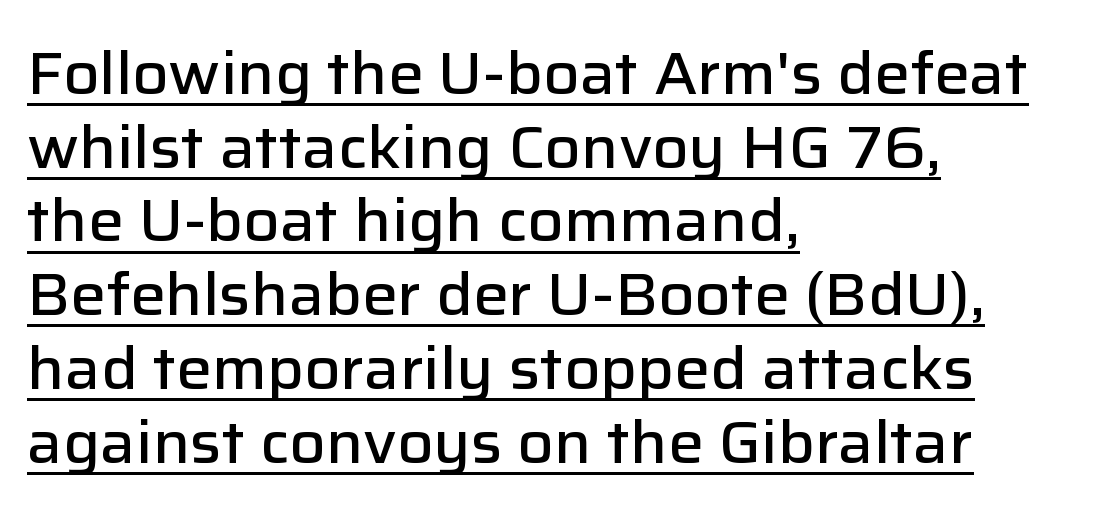
Look at the bottom of the vertical strokes: they stop flat, with no serifs. Proportional: the letters do not fall into vertical columns. This block has exactly the height ordinary leading produces. The letters stand upright; this is a roman face.
